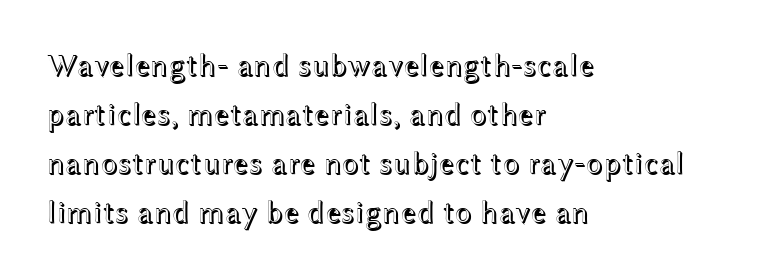
{"italic": "no", "width": "wide", "x_height": "medium", "monospaced": "no", "underline": "no", "align": "left", "line_spacing": "normal", "line_spacing_ratio": 1.58, "letter_spacing": "normal", "letter_spacing_em": 0.0, "glyph_px": 31}
